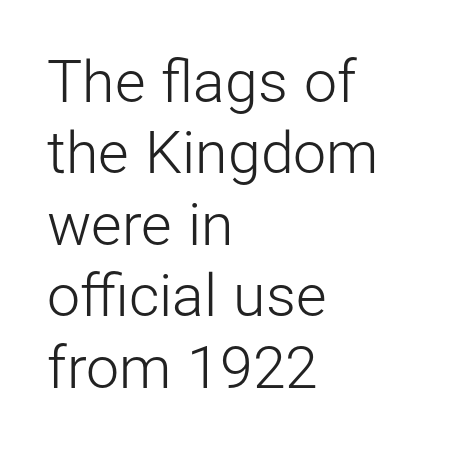
The image shows 59 px light sans-serif type, upright; set left-aligned, line spacing 1.21x, normal letter spacing, not underlined; low stroke contrast and a medium x-height.
